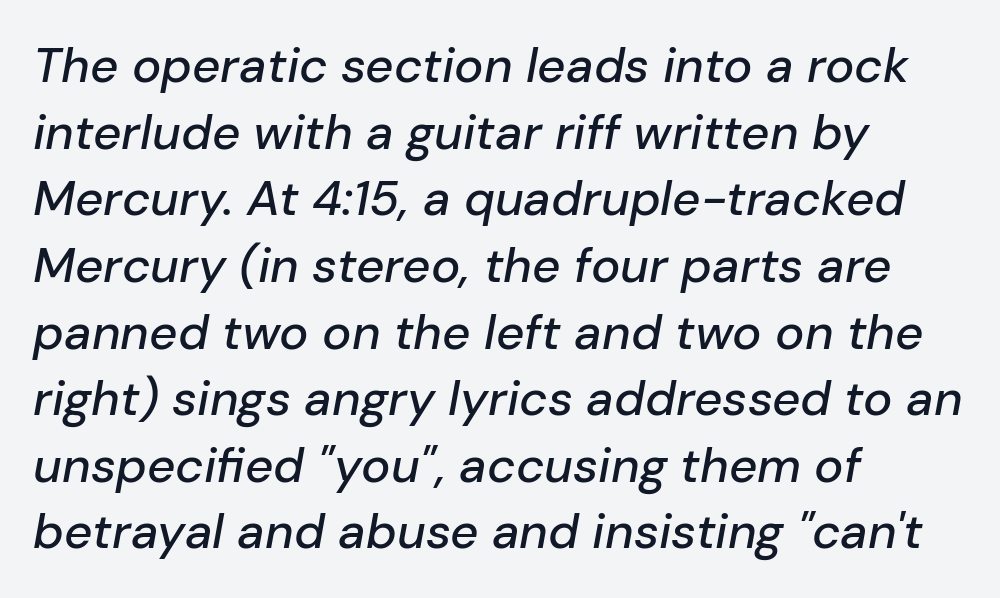
{"italic": "yes", "lean": "right", "slant_degrees": 10, "width": "normal", "stroke_contrast": "low", "x_height": "medium", "monospaced": "no", "underline": "no", "align": "left", "line_spacing": "normal", "line_spacing_ratio": 1.36, "letter_spacing": "normal", "letter_spacing_em": 0.0, "glyph_px": 49}
